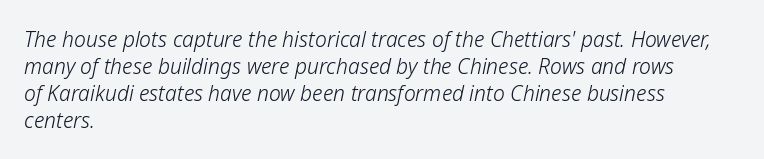
The image shows 21 px text type, italic (leaning right); set left-aligned, normal line spacing (1.28x), normal letter spacing, not underlined.
